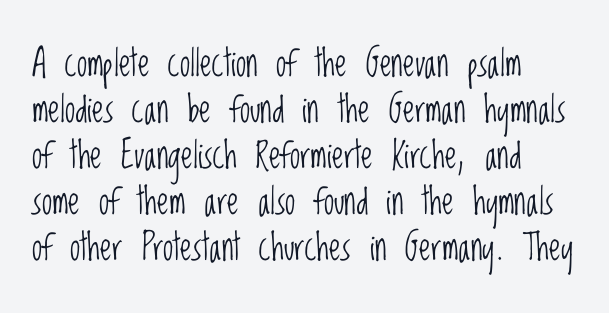
The line texture is even and compact thanks to regular tracking. Unbolded letterforms with no extra heft. The area under the type is left untouched. You could not count columns in this text — the font is proportionally spaced. Characters remain perfectly vertical along every line.
